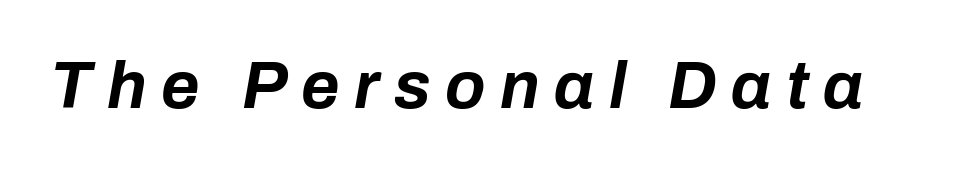
The image shows 66 px bold type, italic (leaning right); set unusually wide letter spacing (+0.22 em), not underlined; low stroke contrast and a medium x-height.
